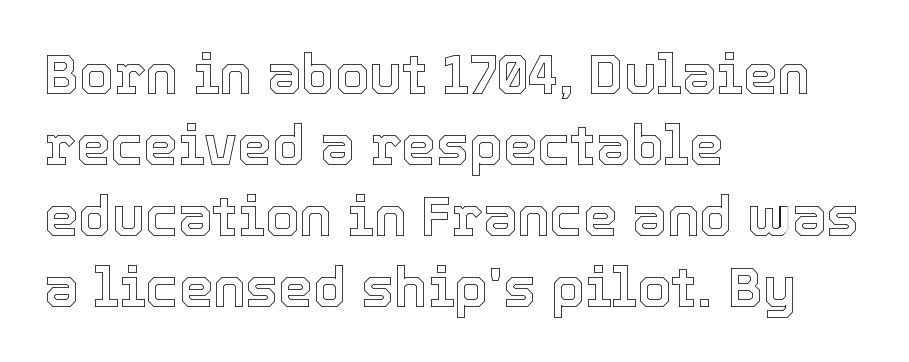
Q: Is the text italic (slanted)? A: No, it is upright.
Q: Is the text underlined? A: No.
Q: How is the paragraph aligned? A: Left-aligned.
Q: Is the spacing between letters normal or unusually wide? A: Normal.
Q: Is the spacing between lines tight, normal or loose? A: Normal.
Q: Width (condensed, normal, or wide)? A: Normal.
Q: x-height? A: Medium.
Q: Monospaced? A: No.
